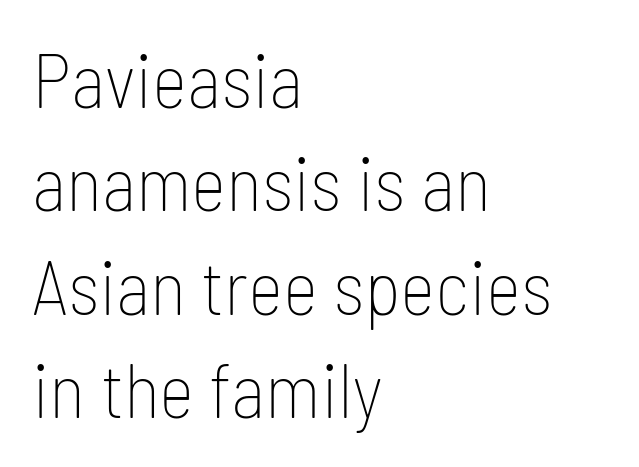
Decoration check: the copy has no underline. The typography opts for an upright posture over an oblique one. Serifs: no, the terminals of the letterforms are clean. A typesetter would call this proportional, since set widths differ per character.
